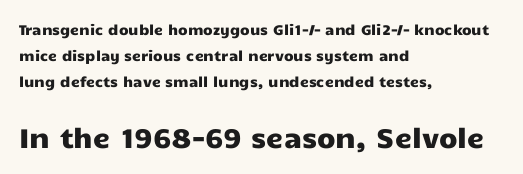
{"italic": "no", "underline": "no", "align": "left", "line_spacing_ratio": 1.85, "letter_spacing": "normal", "letter_spacing_em": 0.0, "larger_block": "second", "size_ratio": 1.93, "glyph_px": 27}
